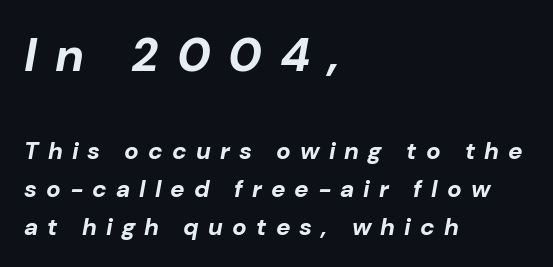
Q: Is the text bold? A: Yes.
Q: Is the text italic (slanted)? A: Yes, it leans right by about 10 degrees.
Q: Is the text underlined? A: No.
Q: How is the paragraph aligned? A: Left-aligned.
Q: Is the spacing between letters normal or unusually wide? A: Unusually wide.
Q: Is the spacing between lines tight, normal or loose? A: Normal.
Q: Which block of text is set in a larger size, the first (top) or the second (bottom)? A: The first (top) one.
Q: Width (condensed, normal, or wide)? A: Normal.
Q: Stroke contrast? A: Low.
Q: x-height? A: Medium.
Q: Monospaced? A: No.
